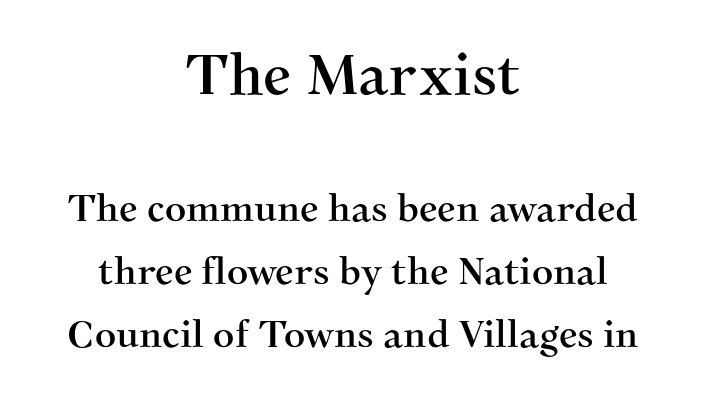
Q: Is the text italic (slanted)? A: No, it is upright.
Q: Is the typeface a serif or a sans-serif typeface? A: Serif.
Q: Is the text underlined? A: No.
Q: How is the paragraph aligned? A: Centered.
Q: Is the spacing between letters normal or unusually wide? A: Normal.
Q: Is the spacing between lines tight, normal or loose? A: Normal.
Q: Which block of text is set in a larger size, the first (top) or the second (bottom)? A: The first (top) one.
Q: Width (condensed, normal, or wide)? A: Normal.
Q: Stroke contrast? A: Medium.
Q: x-height? A: Medium.
Q: Monospaced? A: No.
